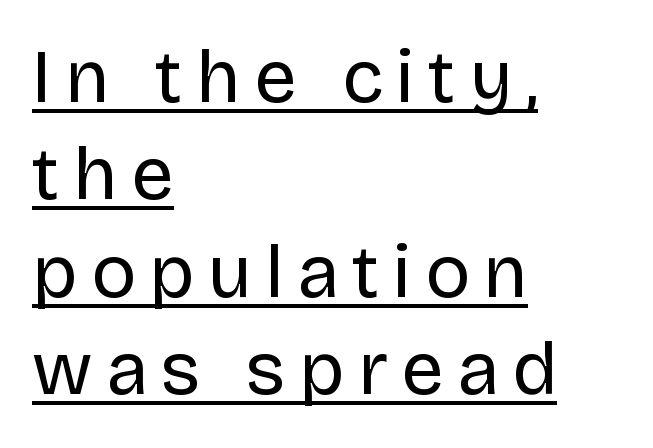
Q: Is the text bold? A: No.
Q: Is the text italic (slanted)? A: No, it is upright.
Q: Is the typeface a serif or a sans-serif typeface? A: Sans-serif.
Q: Is the text underlined? A: Yes.
Q: How is the paragraph aligned? A: Left-aligned.
Q: Is the spacing between lines tight, normal or loose? A: Normal.
Q: Width (condensed, normal, or wide)? A: Normal.
Q: Stroke contrast? A: Low.
Q: x-height? A: Large.
Q: Monospaced? A: No.
